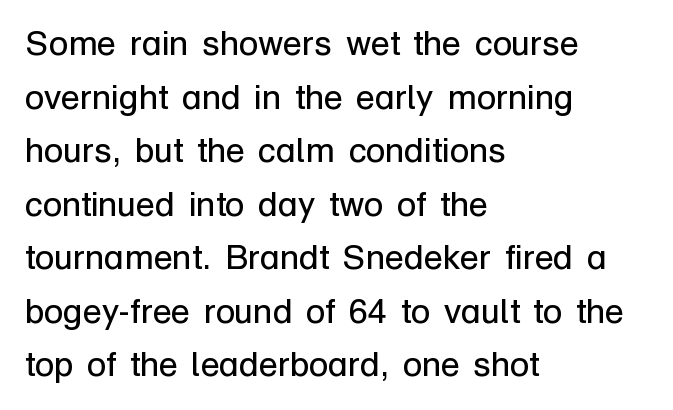
Q: Is the text bold? A: No.
Q: Is the text italic (slanted)? A: No, it is upright.
Q: Is the typeface a serif or a sans-serif typeface? A: Sans-serif.
Q: Is the text underlined? A: No.
Q: How is the paragraph aligned? A: Left-aligned.
Q: Is the spacing between letters normal or unusually wide? A: Normal.
Q: Is the spacing between lines tight, normal or loose? A: Normal.
Q: Width (condensed, normal, or wide)? A: Normal.
Q: Stroke contrast? A: Low.
Q: x-height? A: Medium.
Q: Monospaced? A: No.
